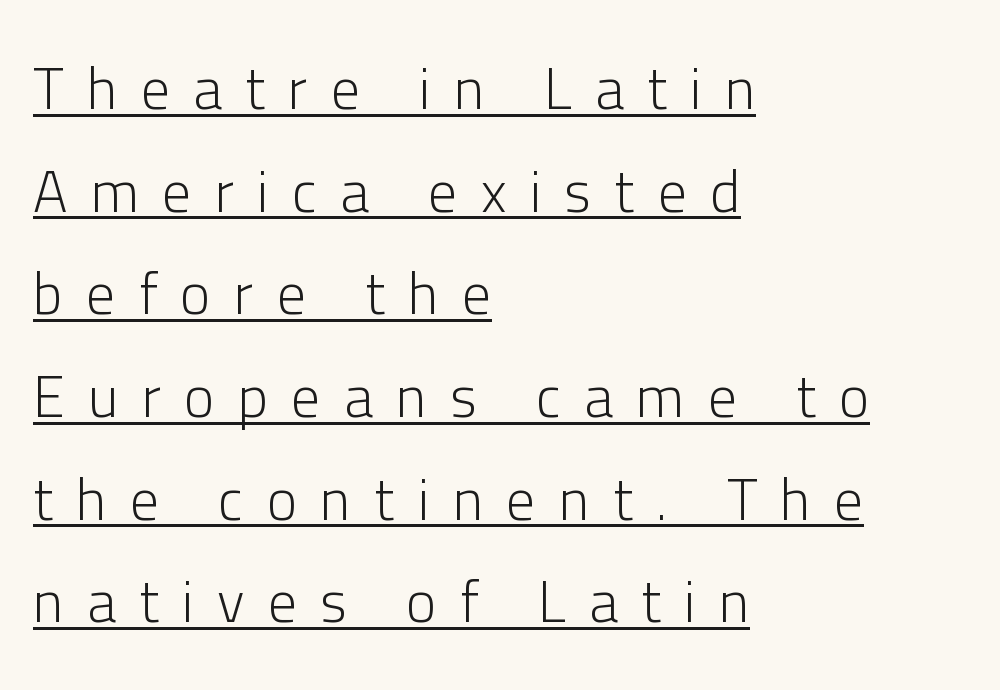
The image shows 58 px light sans-serif type, upright; set left-aligned, line spacing 1.77x, unusually wide letter spacing (+0.4 em), underlined; low stroke contrast and a medium x-height.
